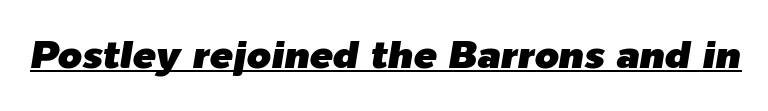
In terms of posture, this sample is oblique. The face used here appears with an underline applied. Standard letterfit; no display-style spreading of the glyphs. Do the characters align in a grid? No, the font is proportional.
